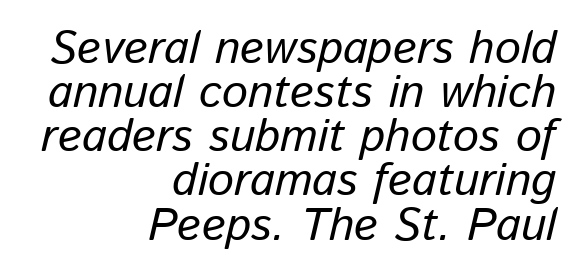
{"italic": "yes", "lean": "right", "slant_degrees": 13, "width": "normal", "stroke_contrast": "low", "x_height": "medium", "monospaced": "no", "underline": "no", "align": "right", "line_spacing": "tight", "line_spacing_ratio": 0.96, "letter_spacing": "normal", "letter_spacing_em": 0.0, "glyph_px": 46}
